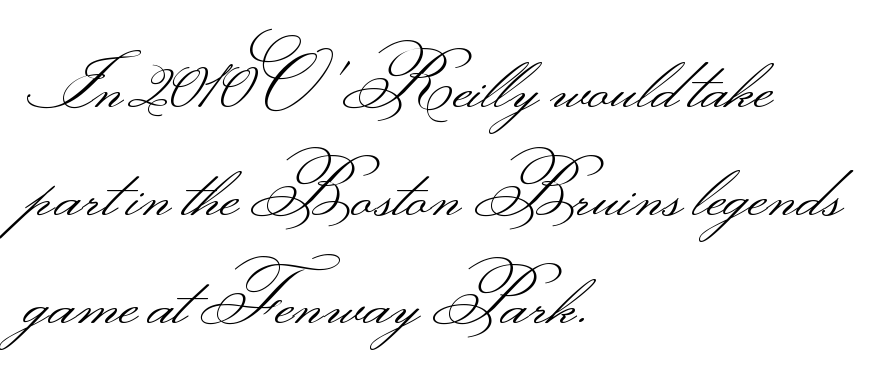
{"serif": "no", "bold": "no", "weight": "light", "width": "wide", "stroke_contrast": "medium", "monospaced": "no", "underline": "no", "align": "left", "line_spacing": "normal", "line_spacing_ratio": 1.46, "letter_spacing": "normal", "letter_spacing_em": 0.0, "glyph_px": 74}
